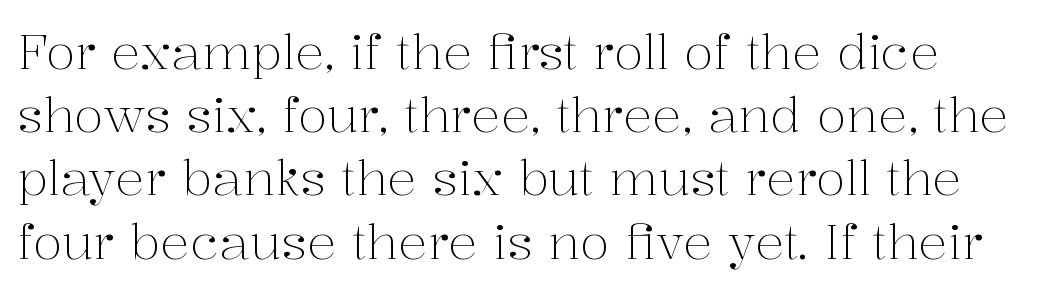
Q: Is the text bold? A: No.
Q: Is the text italic (slanted)? A: No, it is upright.
Q: Is the typeface a serif or a sans-serif typeface? A: Serif.
Q: Is the text underlined? A: No.
Q: Is the spacing between letters normal or unusually wide? A: Normal.
Q: Is the spacing between lines tight, normal or loose? A: Normal.
Q: Width (condensed, normal, or wide)? A: Normal.
Q: Stroke contrast? A: Medium.
Q: x-height? A: Medium.
Q: Monospaced? A: No.
